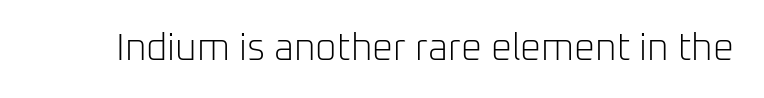
{"serif": "no", "italic": "no", "bold": "no", "weight": "light", "width": "normal", "stroke_contrast": "low", "x_height": "medium", "monospaced": "no", "underline": "no", "letter_spacing": "normal", "letter_spacing_em": 0.0, "glyph_px": 37}
